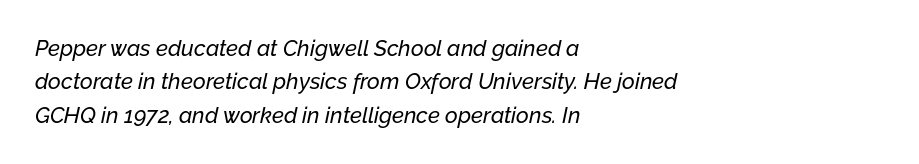
Q: Is the text italic (slanted)? A: Yes, it leans right by about 12 degrees.
Q: Is the text underlined? A: No.
Q: How is the paragraph aligned? A: Left-aligned.
Q: Is the spacing between letters normal or unusually wide? A: Normal.
Q: Is the spacing between lines tight, normal or loose? A: Normal.
